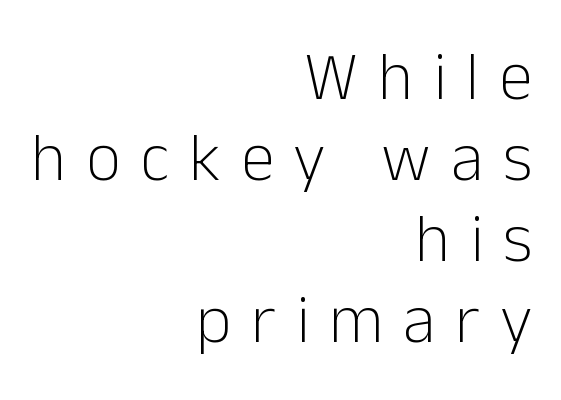
The image shows 68 px light sans-serif type, upright; set right-aligned, line spacing 1.19x, unusually wide letter spacing (+0.29 em), not underlined; low stroke contrast and a medium x-height.
